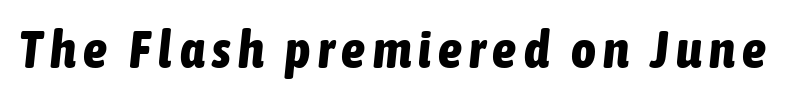
{"italic": "yes", "lean": "right", "slant_degrees": 6, "bold": "yes", "weight": "bold", "width": "condensed", "stroke_contrast": "low", "x_height": "medium", "monospaced": "no", "underline": "no", "glyph_px": 53}
